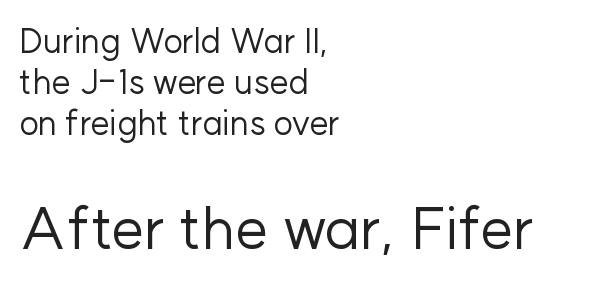
Lines of text with bare space underneath. Vertical strokes here are truly vertical. Summary of weight: not heavy and not bold. Leftover space on each line is placed entirely after the last word. The type is set solid horizontally, with unmodified tracking. Larger block? The one below; the one above is distinctly smaller.
